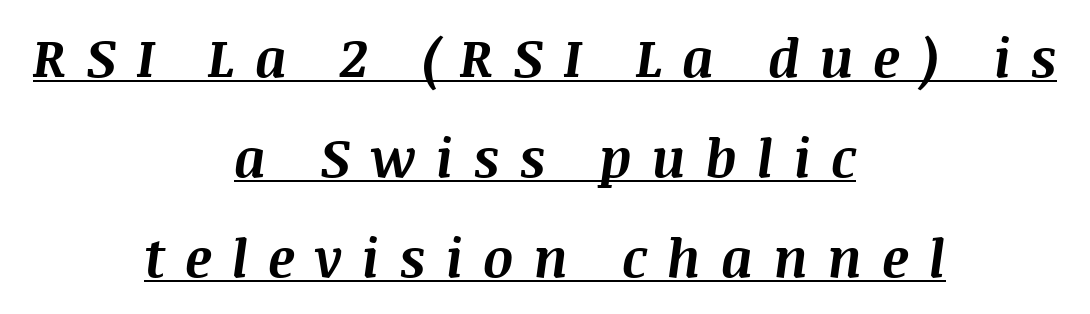
The image shows 53 px bold type, italic (leaning right); set centered, line spacing 1.89x, unusually wide letter spacing (+0.37 em), underlined; medium stroke contrast and a large x-height.
